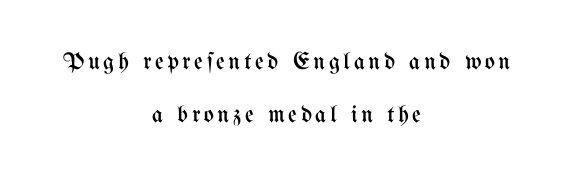
Nope, not italic — everything's standing straight. What's the leading like? Stretched, with rows far apart. The lines are quadded center. Heft: none added — not bold. The words here are not underlined.
